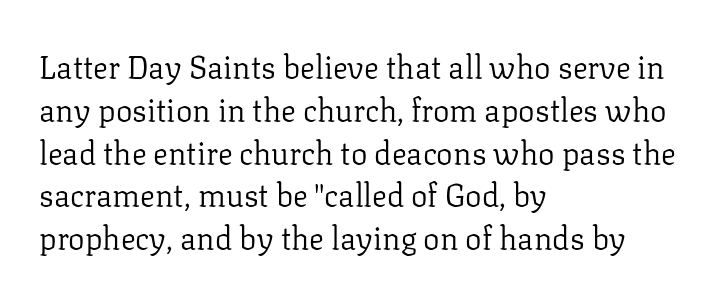
The image shows 31 px regular-weight serif type, upright; set left-aligned, normal line spacing (1.38x), normal letter spacing, not underlined; low stroke contrast and a medium x-height.
